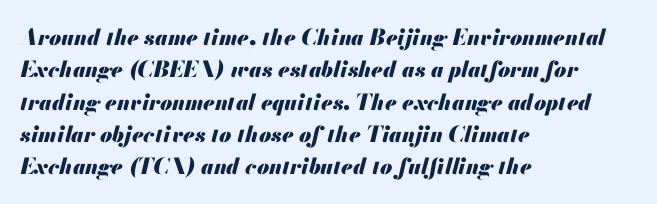
The image shows 22 px bold type, italic (leaning right); set left-aligned, normal line spacing (1.47x), normal letter spacing, not underlined.
